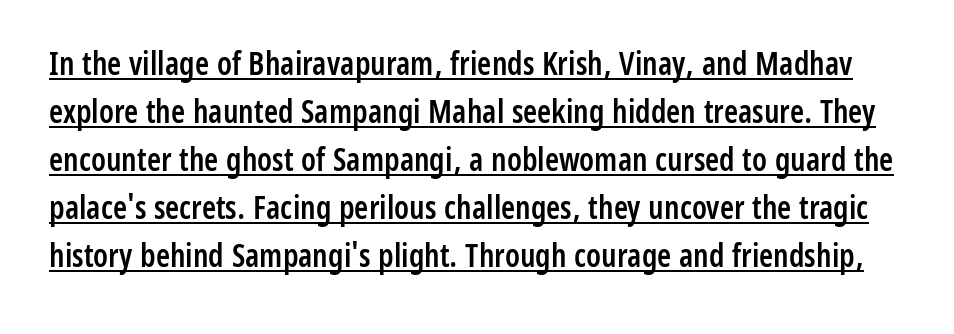
A normal amount of white space separates one row of letters from the next. You could not count columns in this text — the font is proportionally spaced. Does the type have serifs? No, each stem ends abruptly. You can tell it's not italic because the verticals are truly vertical. Between one letter and the next there's only the usual sliver of space. The sample's only ornament is a line tracing under the words.
